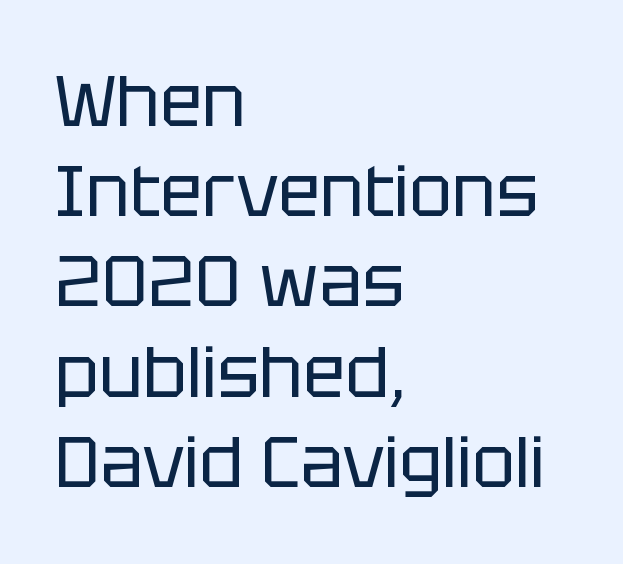
{"serif": "no", "italic": "no", "bold": "no", "weight": "regular", "width": "normal", "stroke_contrast": "low", "x_height": "large", "monospaced": "no", "underline": "no", "align": "left", "line_spacing": "normal", "line_spacing_ratio": 1.27, "letter_spacing": "normal", "letter_spacing_em": 0.0, "glyph_px": 71}
